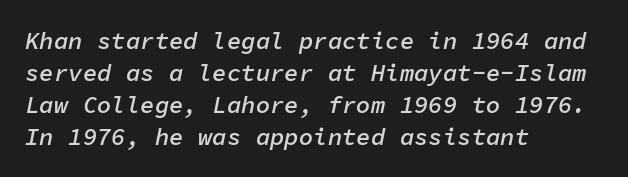
The image shows 24 px text type, italic (leaning right); set left-aligned, normal line spacing (1.33x), normal letter spacing, not underlined.
